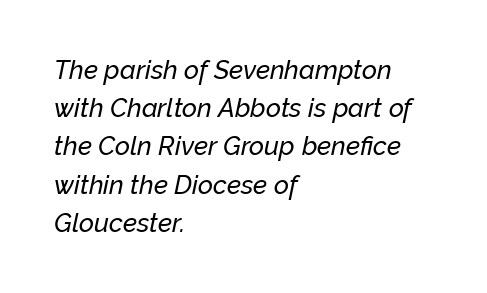
The image shows 26 px text type, italic (leaning right); set left-aligned, normal line spacing (1.47x), normal letter spacing, not underlined.
